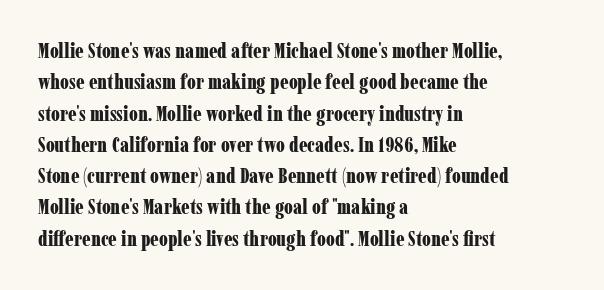
{"italic": "no", "bold": "yes", "underline": "no", "align": "left", "line_spacing": "normal", "line_spacing_ratio": 1.49, "letter_spacing": "normal", "letter_spacing_em": 0.0, "glyph_px": 21}
